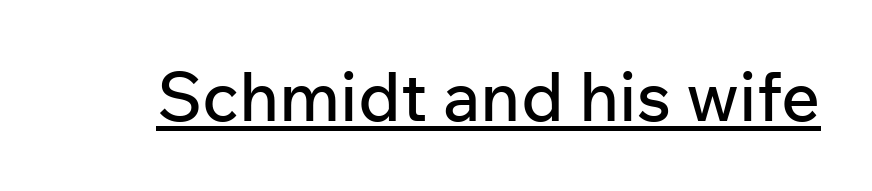
{"serif": "no", "italic": "no", "width": "normal", "stroke_contrast": "low", "x_height": "medium", "monospaced": "no", "underline": "yes", "letter_spacing": "normal", "letter_spacing_em": 0.0, "glyph_px": 68}
